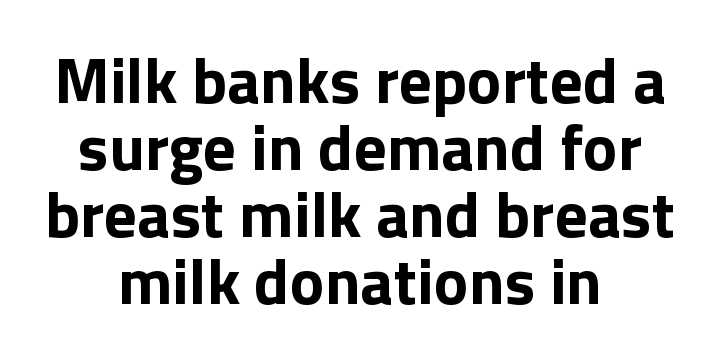
The image shows 65 px bold sans-serif type, upright; set centered, tight line spacing (1.03x), normal letter spacing, not underlined; a medium x-height.
